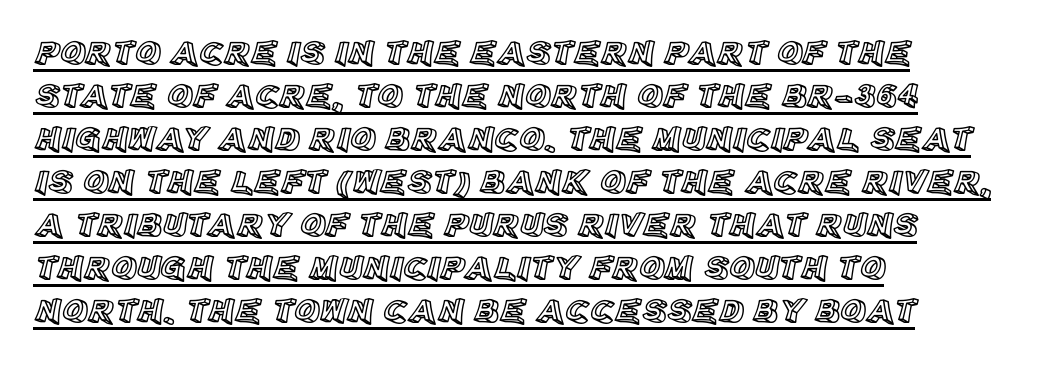
The image shows 35 px text type; set left-aligned, line spacing 1.23x, normal letter spacing, underlined; a large x-height.
